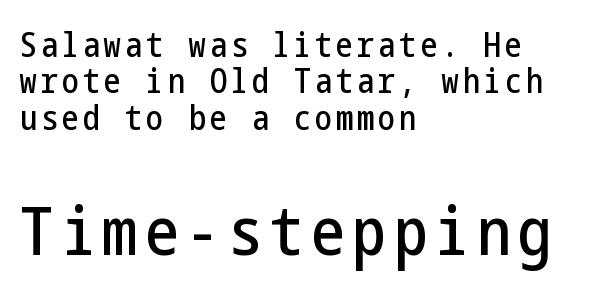
Designer's note — italics off, roman on. Decoration check: the copy has no underline. The ragged edge is on the right, which tells us the setting is flush left. Is the lower block the larger one? Yes — the lower block carries the bigger type. The rendering uses a small line-height, squeezing the rows.
